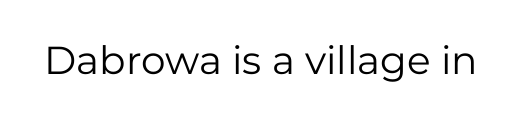
Q: Is the text bold? A: No.
Q: Is the text italic (slanted)? A: No, it is upright.
Q: Is the typeface a serif or a sans-serif typeface? A: Sans-serif.
Q: Is the text underlined? A: No.
Q: Is the spacing between letters normal or unusually wide? A: Normal.
Q: Width (condensed, normal, or wide)? A: Normal.
Q: Stroke contrast? A: Low.
Q: x-height? A: Medium.
Q: Monospaced? A: No.
